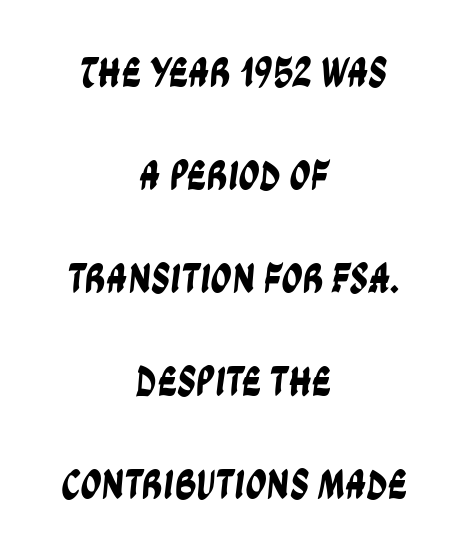
{"serif": "no", "width": "condensed", "stroke_contrast": "low", "x_height": "large", "monospaced": "no", "underline": "no", "align": "center", "line_spacing": "loose", "line_spacing_ratio": 2.45, "letter_spacing": "normal", "letter_spacing_em": 0.0, "glyph_px": 42}
